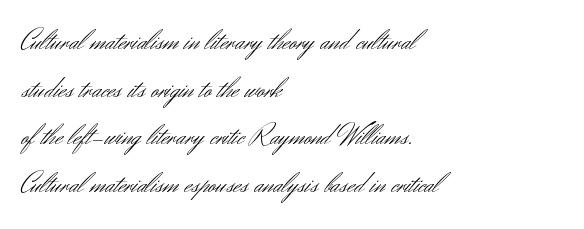
The image shows 30 px light sans-serif type; set left-aligned, normal line spacing (1.59x), normal letter spacing, not underlined; medium stroke contrast and a small x-height.
